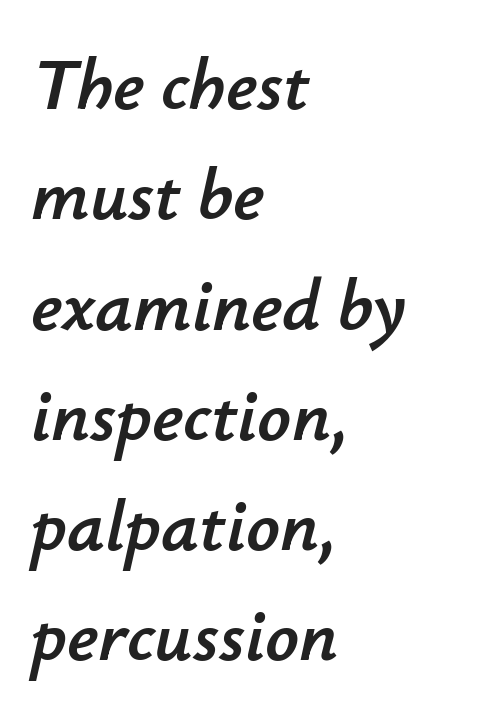
{"italic": "yes", "lean": "right", "slant_degrees": 12, "width": "normal", "stroke_contrast": "low", "x_height": "small", "monospaced": "no", "underline": "no", "align": "left", "line_spacing": "normal", "line_spacing_ratio": 1.49, "letter_spacing": "normal", "letter_spacing_em": 0.0, "glyph_px": 74}
